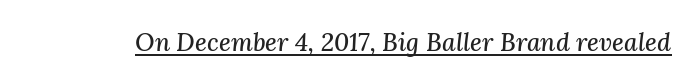
Q: Is the text italic (slanted)? A: Yes, it leans right by about 3 degrees.
Q: Is the text underlined? A: Yes.
Q: Is the spacing between letters normal or unusually wide? A: Normal.
